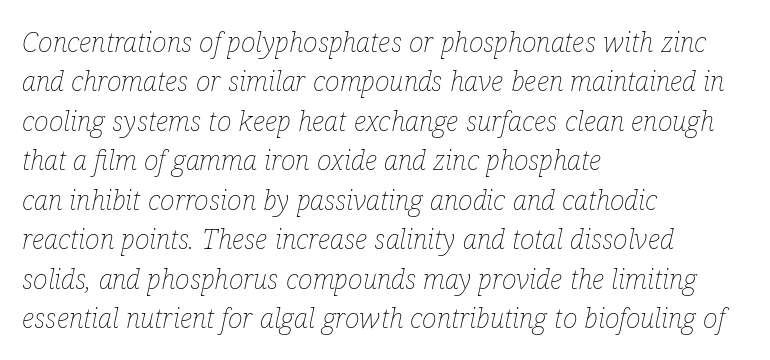
Q: Is the text bold? A: No.
Q: Is the text italic (slanted)? A: Yes, it leans right by about 12 degrees.
Q: Is the text underlined? A: No.
Q: How is the paragraph aligned? A: Left-aligned.
Q: Is the spacing between letters normal or unusually wide? A: Normal.
Q: Is the spacing between lines tight, normal or loose? A: Normal.
Q: Width (condensed, normal, or wide)? A: Condensed.
Q: Stroke contrast? A: Low.
Q: x-height? A: Medium.
Q: Monospaced? A: No.
